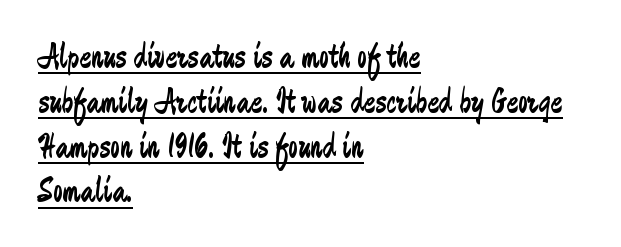
Q: Is the text bold? A: No.
Q: Is the text italic (slanted)? A: Yes.
Q: Is the typeface a serif or a sans-serif typeface? A: Sans-serif.
Q: Is the text underlined? A: Yes.
Q: How is the paragraph aligned? A: Left-aligned.
Q: Is the spacing between letters normal or unusually wide? A: Normal.
Q: Is the spacing between lines tight, normal or loose? A: Normal.
Q: Width (condensed, normal, or wide)? A: Condensed.
Q: Stroke contrast? A: Low.
Q: x-height? A: Medium.
Q: Monospaced? A: No.
